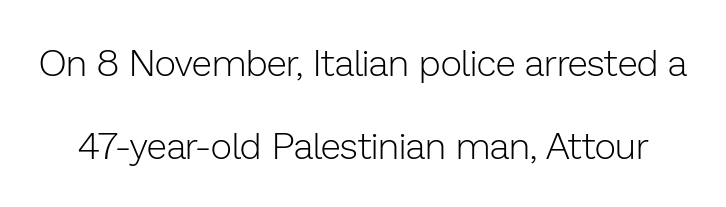
Short note: letters normally spaced. In terms of posture, this sample is upright. A great deal of white space separates one row of letters from the next. Regarding serifs, this sample does without them. The letters advance in unequal steps, a hallmark of proportional type. These glyphs show unthickened strokes, regular width or finer.
